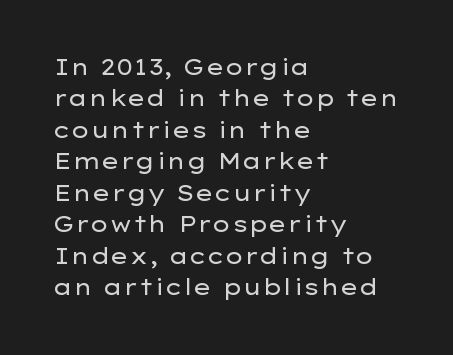
Q: Is the text bold? A: No.
Q: Is the text italic (slanted)? A: No, it is upright.
Q: Is the text underlined? A: No.
Q: How is the paragraph aligned? A: Left-aligned.
Q: Is the spacing between letters normal or unusually wide? A: Normal.
Q: Is the spacing between lines tight, normal or loose? A: Normal.
